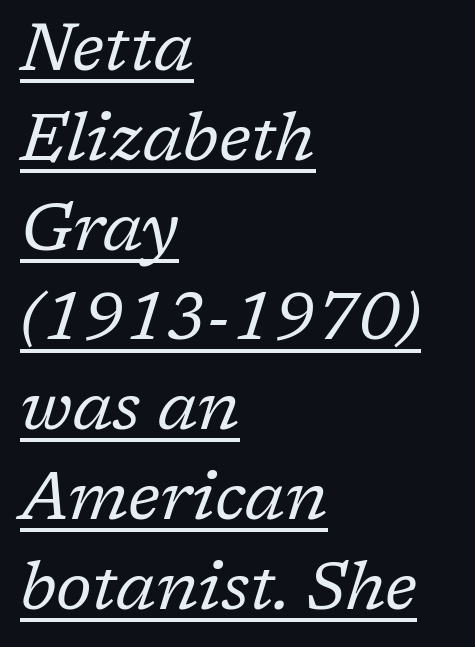
The weight tops out at a normal text grade. Honestly, the row spacing looks completely unremarkable. Reading down the block, your eye returns to a fixed left position each line. Letter spacing: default. Note the varied advance widths — an 'i' is clearly narrower than an 'm'.
